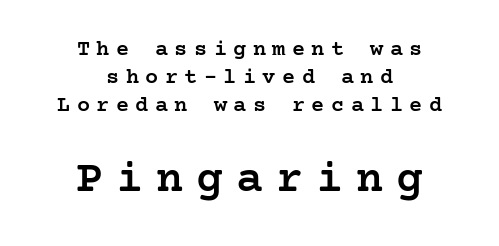
{"serif": "yes", "italic": "no", "bold": "semi", "weight": "semibold", "width": "normal", "stroke_contrast": "low", "x_height": "medium", "underline": "no", "align": "center", "line_spacing": "normal", "line_spacing_ratio": 1.28, "letter_spacing": "wide", "letter_spacing_em": 0.29, "larger_block": "second", "size_ratio": 2.05, "glyph_px": 45}
